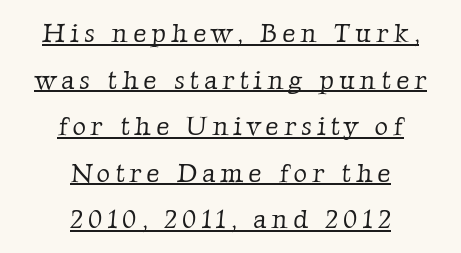
Q: Is the text bold? A: No.
Q: Is the text underlined? A: Yes.
Q: How is the paragraph aligned? A: Centered.
